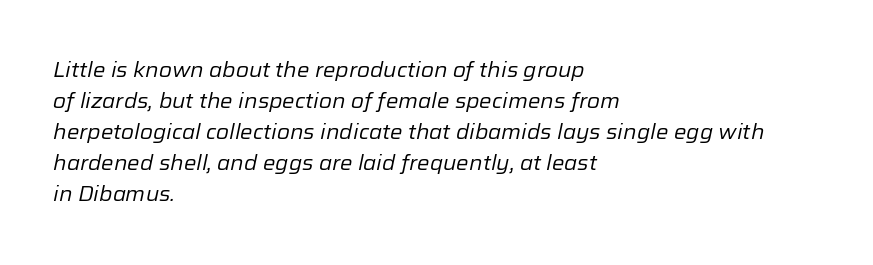
The image shows 21 px text type, italic (leaning right); set left-aligned, normal line spacing (1.48x), normal letter spacing, not underlined.
